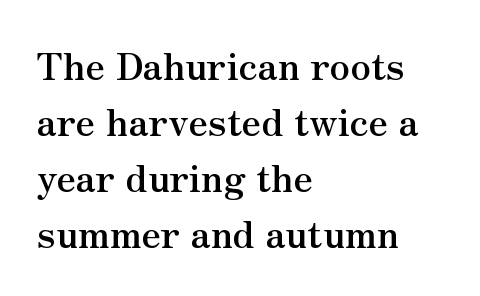
{"serif": "yes", "italic": "no", "bold": "yes", "weight": "semibold", "width": "normal", "stroke_contrast": "medium", "x_height": "small", "monospaced": "no", "underline": "no", "align": "left", "line_spacing": "normal", "line_spacing_ratio": 1.51, "letter_spacing": "normal", "letter_spacing_em": 0.0, "glyph_px": 37}
